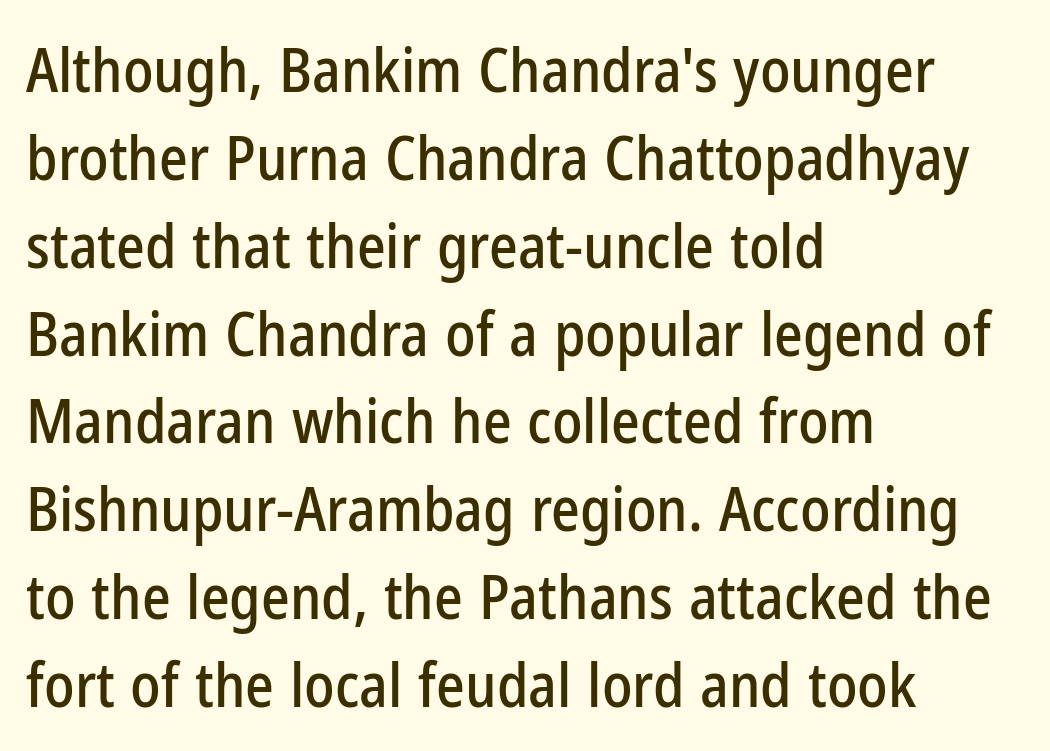
Caption: standard tracking, unaltered. Where is the straight margin? On the left. Every character sits straight up, as roman type does. The letters advance in unequal steps, a hallmark of proportional type.
